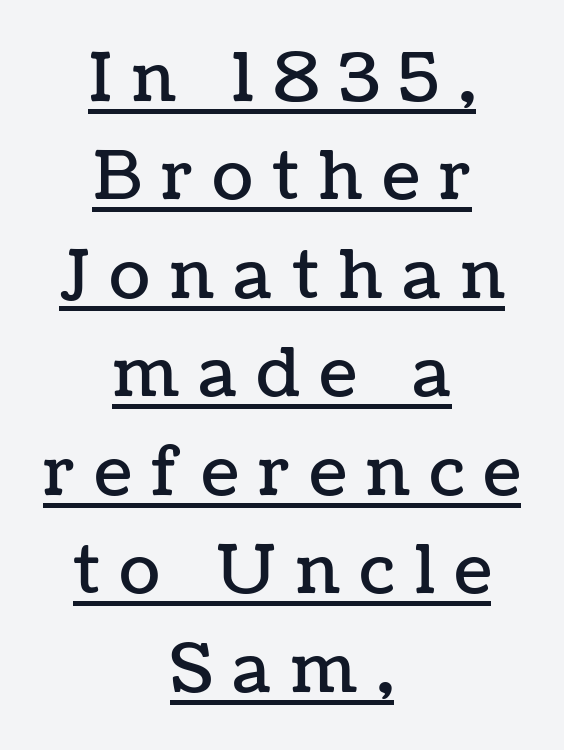
Q: Is the text italic (slanted)? A: No, it is upright.
Q: Is the text underlined? A: Yes.
Q: How is the paragraph aligned? A: Centered.
Q: Is the spacing between letters normal or unusually wide? A: Unusually wide.
Q: Is the spacing between lines tight, normal or loose? A: Normal.
Q: Width (condensed, normal, or wide)? A: Normal.
Q: Stroke contrast? A: Low.
Q: x-height? A: Medium.
Q: Monospaced? A: No.
